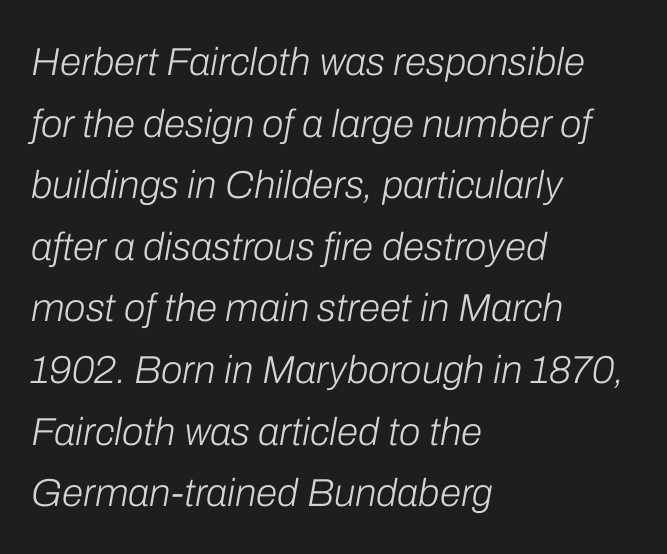
Unmarked baselines from the first word to the last. The designer left line spacing at the default. A light-to-regular cut is what we see here. In terms of posture, this sample is oblique. The rendering uses natural spacing where letterforms have individual widths. The horizontal fit of the characters is conventional and even.
